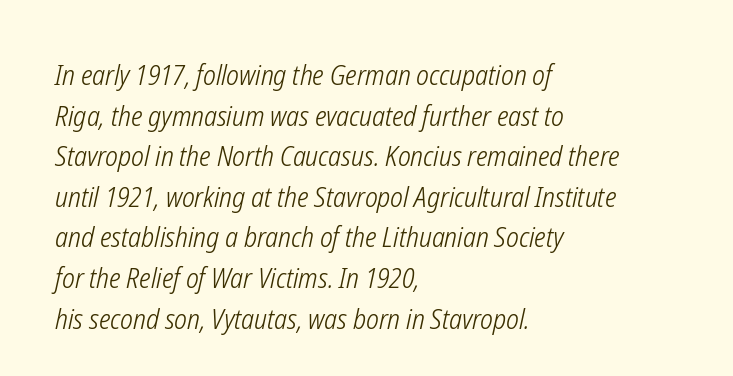
{"italic": "yes", "lean": "right", "slant_degrees": 12, "bold": "no", "weight": "light", "width": "condensed", "stroke_contrast": "low", "x_height": "medium", "monospaced": "no", "underline": "no", "align": "left", "line_spacing": "normal", "line_spacing_ratio": 1.45, "letter_spacing": "normal", "letter_spacing_em": 0.0, "glyph_px": 28}
